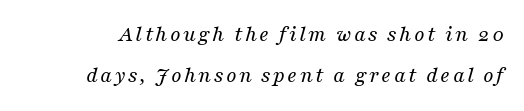
Yep, that's italic — everything's leaning. The letters look calm and open, with moderate or lighter stems. The baseline area is clear.
